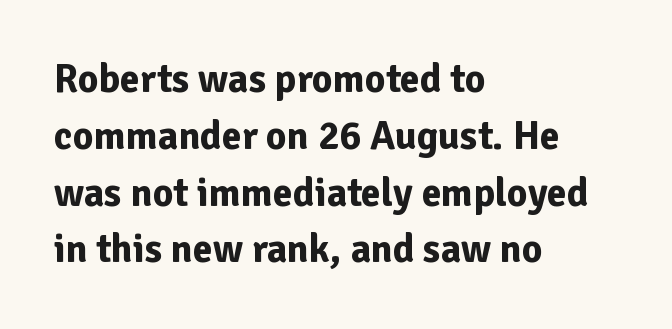
{"serif": "no", "italic": "no", "bold": "yes", "weight": "bold", "width": "normal", "stroke_contrast": "low", "x_height": "medium", "monospaced": "no", "underline": "no", "align": "left", "line_spacing": "normal", "line_spacing_ratio": 1.42, "letter_spacing": "normal", "letter_spacing_em": 0.0, "glyph_px": 40}
